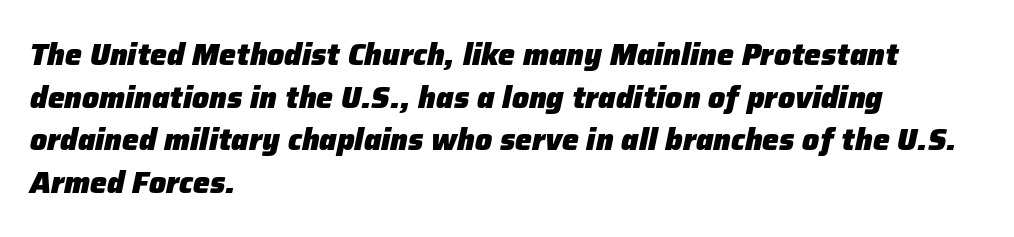
Q: Is the text bold? A: Yes.
Q: Is the text italic (slanted)? A: Yes, it leans right by about 12 degrees.
Q: Is the text underlined? A: No.
Q: How is the paragraph aligned? A: Left-aligned.
Q: Is the spacing between letters normal or unusually wide? A: Normal.
Q: Is the spacing between lines tight, normal or loose? A: Normal.
Q: Width (condensed, normal, or wide)? A: Normal.
Q: Stroke contrast? A: Low.
Q: x-height? A: Medium.
Q: Monospaced? A: No.
